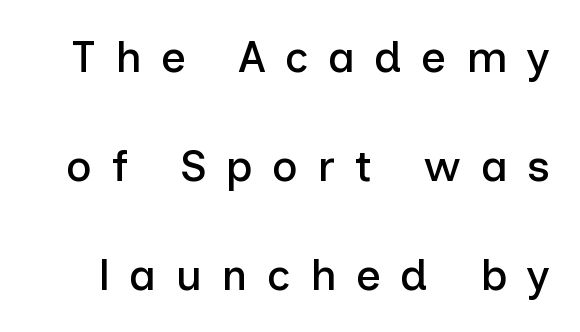
{"serif": "no", "italic": "no", "width": "normal", "stroke_contrast": "low", "x_height": "medium", "monospaced": "no", "underline": "no", "line_spacing": "loose", "line_spacing_ratio": 2.48, "letter_spacing": "wide", "letter_spacing_em": 0.44, "glyph_px": 44}
